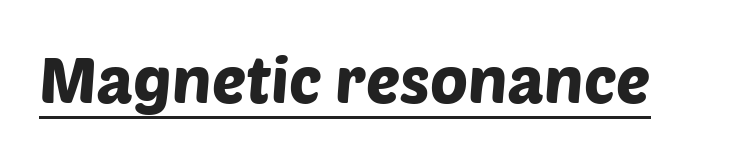
The image shows 64 px sans-serif type; set normal letter spacing, underlined; low stroke contrast and a large x-height.
